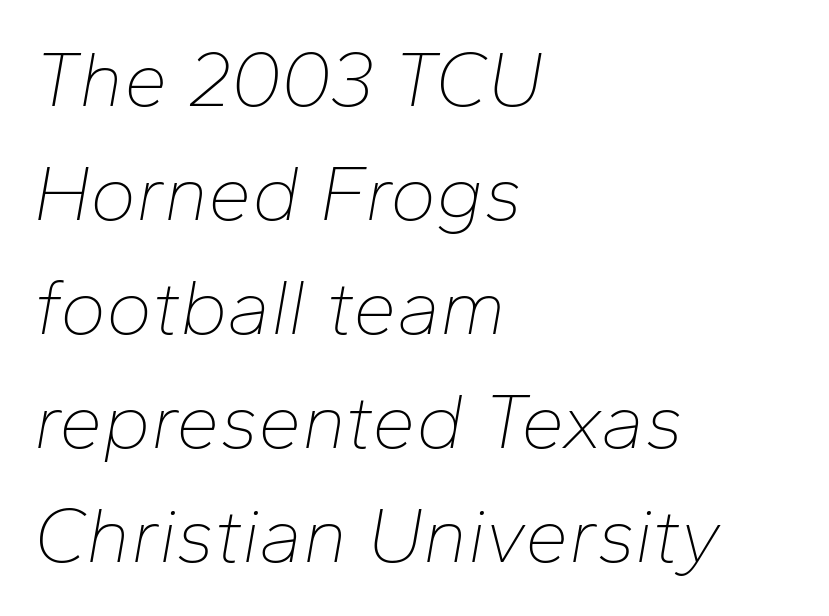
Leading matches the norm, producing a regular column. The rendering keeps characters at their native spacing. Designer's note — italics engaged. Alignment: flush left.
